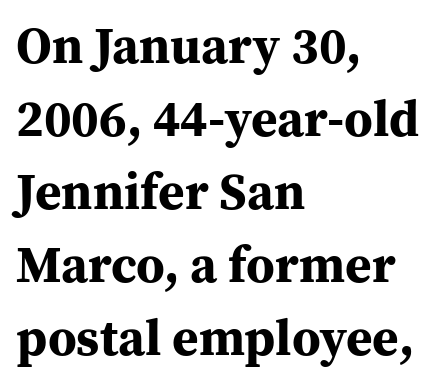
Q: Is the text bold? A: Yes.
Q: Is the text italic (slanted)? A: No, it is upright.
Q: Is the typeface a serif or a sans-serif typeface? A: Serif.
Q: Is the text underlined? A: No.
Q: How is the paragraph aligned? A: Left-aligned.
Q: Is the spacing between letters normal or unusually wide? A: Normal.
Q: Is the spacing between lines tight, normal or loose? A: Normal.
Q: Width (condensed, normal, or wide)? A: Normal.
Q: Stroke contrast? A: Medium.
Q: x-height? A: Medium.
Q: Monospaced? A: No.
